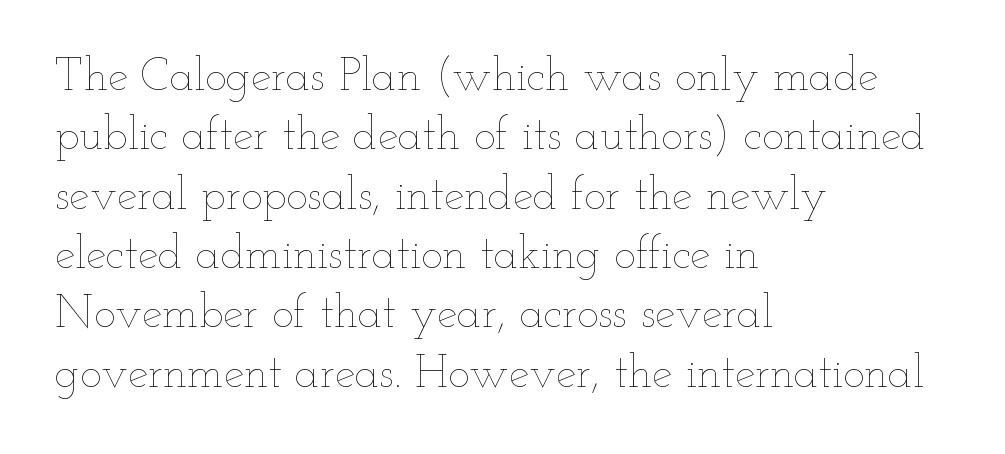
Q: Is the text bold? A: No.
Q: Is the text italic (slanted)? A: No, it is upright.
Q: Is the text underlined? A: No.
Q: How is the paragraph aligned? A: Left-aligned.
Q: Is the spacing between letters normal or unusually wide? A: Normal.
Q: Is the spacing between lines tight, normal or loose? A: Normal.
Q: Width (condensed, normal, or wide)? A: Wide.
Q: Stroke contrast? A: Low.
Q: x-height? A: Small.
Q: Monospaced? A: No.
